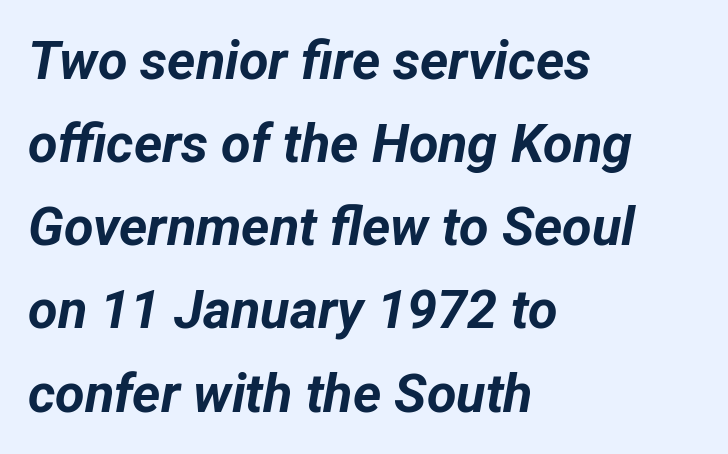
Q: Is the text bold? A: Yes.
Q: Is the text italic (slanted)? A: Yes, it leans right by about 12 degrees.
Q: Is the text underlined? A: No.
Q: How is the paragraph aligned? A: Left-aligned.
Q: Is the spacing between letters normal or unusually wide? A: Normal.
Q: Is the spacing between lines tight, normal or loose? A: Normal.
Q: Width (condensed, normal, or wide)? A: Normal.
Q: Stroke contrast? A: Low.
Q: x-height? A: Medium.
Q: Monospaced? A: No.
